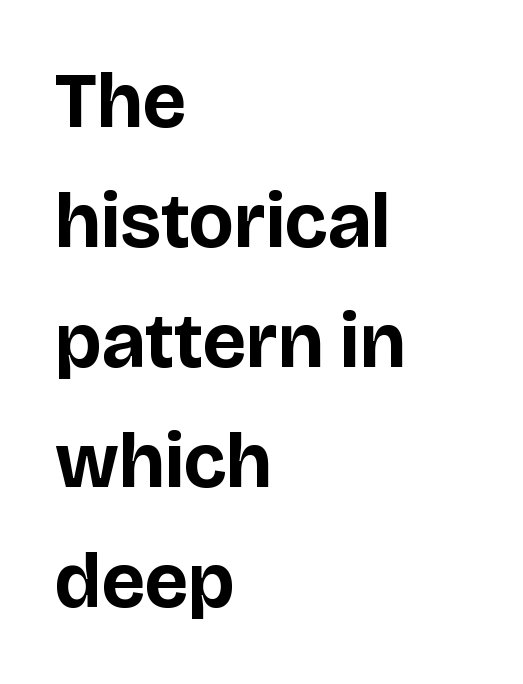
{"serif": "no", "italic": "no", "bold": "yes", "weight": "bold", "width": "normal", "stroke_contrast": "low", "x_height": "large", "monospaced": "no", "underline": "no", "align": "left", "line_spacing": "normal", "line_spacing_ratio": 1.56, "letter_spacing": "normal", "letter_spacing_em": 0.0, "glyph_px": 77}
